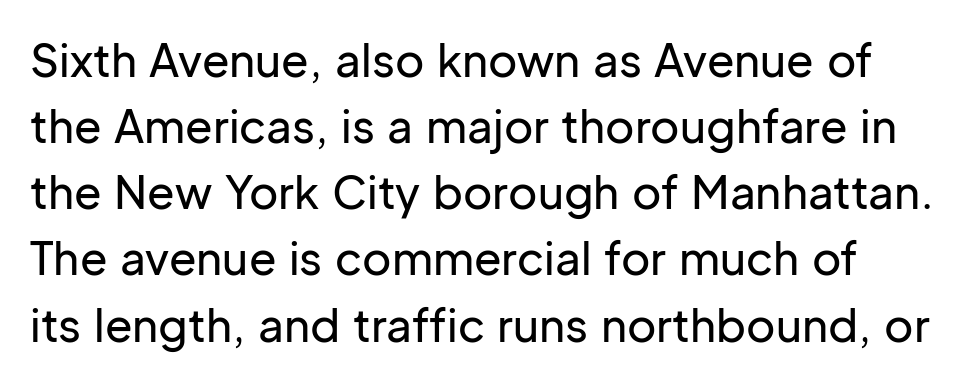
Baseline-to-baseline distance is the conventional proportion of letter height. You could not count columns in this text — the font is proportionally spaced. In terms of posture, this sample is upright. Compared with typical body copy, the letter spacing here is the same.
